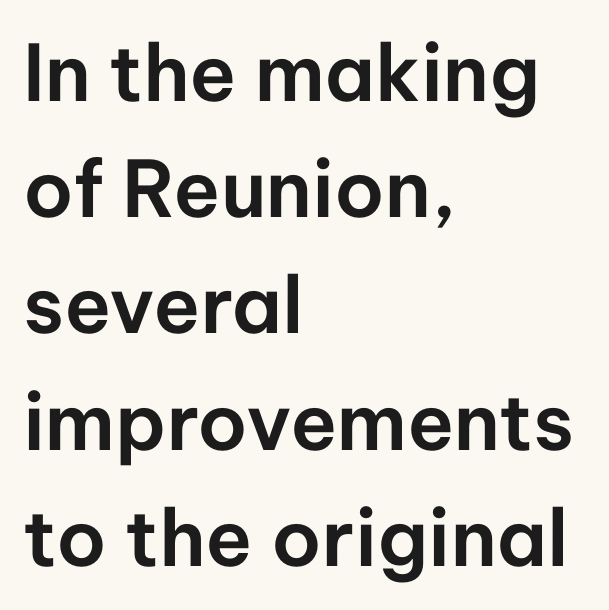
Each letter keeps its own natural width here, so spacing adapts to shape. It's the straight-up-and-down kind of type. No extra tracking has been applied to these lines. Visually the block forms a straight wall on the left and a jagged coastline on the right.
